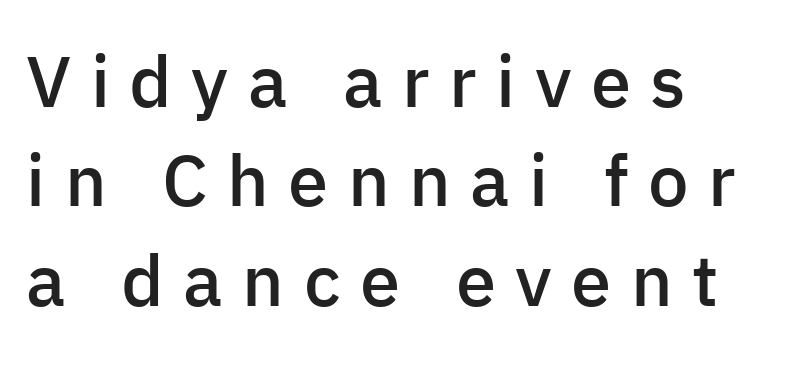
The image shows 72 px semibold sans-serif type, upright; set left-aligned, normal line spacing (1.38x), unusually wide letter spacing (+0.27 em), not underlined; low stroke contrast and a medium x-height.
